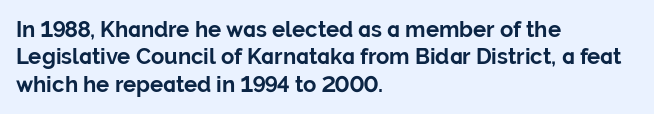
The image shows 22 px bold type, upright; set left-aligned, normal line spacing (1.25x), normal letter spacing, not underlined.
